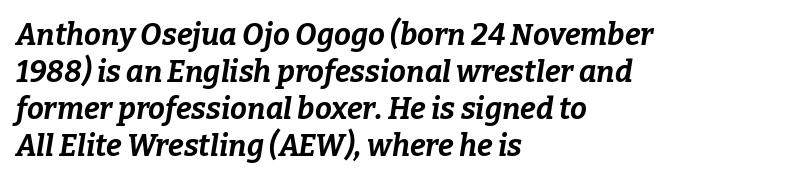
The image shows 30 px bold type, italic (leaning right); set left-aligned, line spacing 1.23x, normal letter spacing, not underlined; low stroke contrast and a medium x-height.
